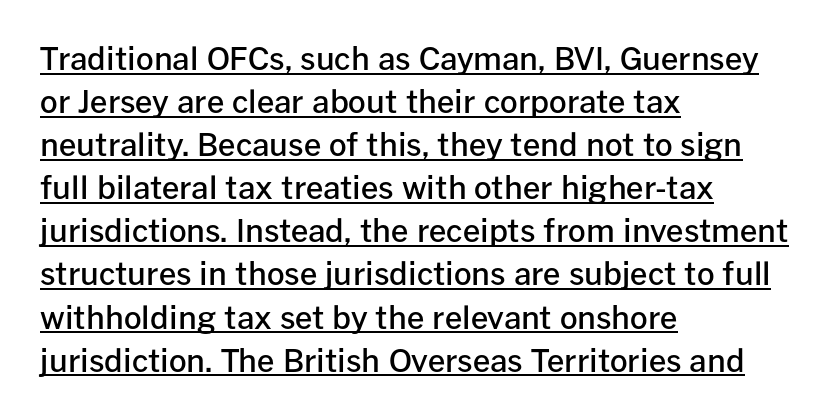
Spacing between characters is what you'd get straight out of the box. Compared with an ordinary text face, these strokes are moderately heavier — a semibold. Characters remain perfectly vertical along every line. The line-height multiplier appears to be the usual default. The lettering is marked with a stroke running underneath it.
